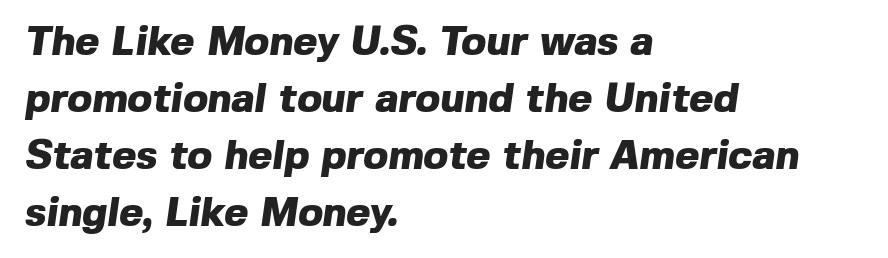
Check under the words: just untouched page. The rendering uses natural spacing where letterforms have individual widths. Font category for this specimen: sans-serif. Compared with a centered layout, this one pins lines to the left instead.
